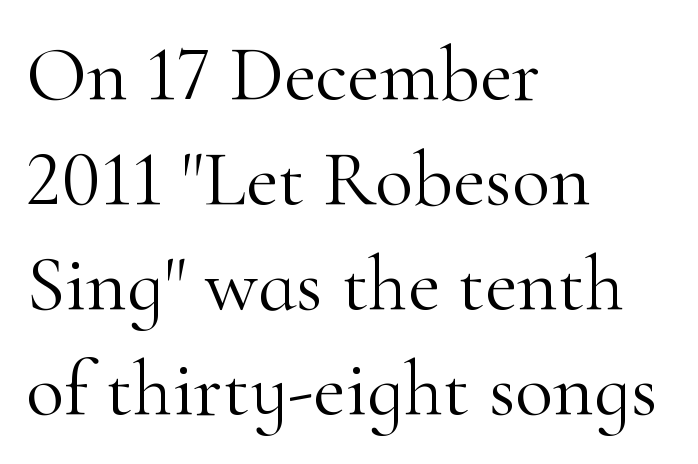
Q: Is the text bold? A: No.
Q: Is the text italic (slanted)? A: No, it is upright.
Q: Is the typeface a serif or a sans-serif typeface? A: Serif.
Q: Is the text underlined? A: No.
Q: How is the paragraph aligned? A: Left-aligned.
Q: Is the spacing between letters normal or unusually wide? A: Normal.
Q: Is the spacing between lines tight, normal or loose? A: Normal.
Q: Width (condensed, normal, or wide)? A: Normal.
Q: Stroke contrast? A: High.
Q: x-height? A: Small.
Q: Monospaced? A: No.
